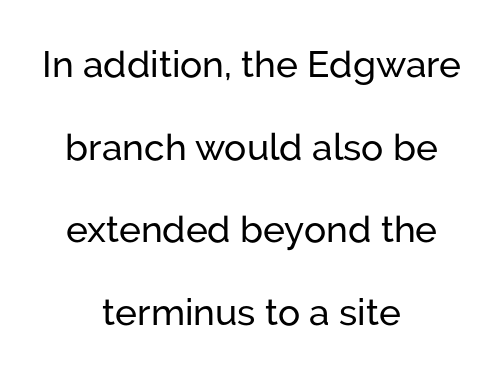
The lettering stays uniformly vertical, giving the passage a roman look. The words here are not underlined. Does the type have serifs? No, each stem ends abruptly. Students, observe: this is what heavily led, spacious text looks like.
